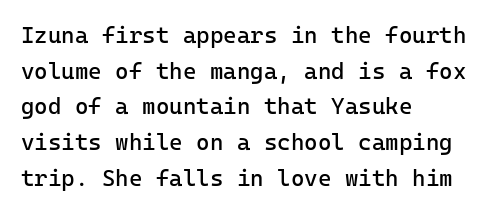
Q: Is the text bold? A: No.
Q: Is the text italic (slanted)? A: No, it is upright.
Q: Is the text underlined? A: No.
Q: How is the paragraph aligned? A: Left-aligned.
Q: Is the spacing between letters normal or unusually wide? A: Normal.
Q: Is the spacing between lines tight, normal or loose? A: Normal.
